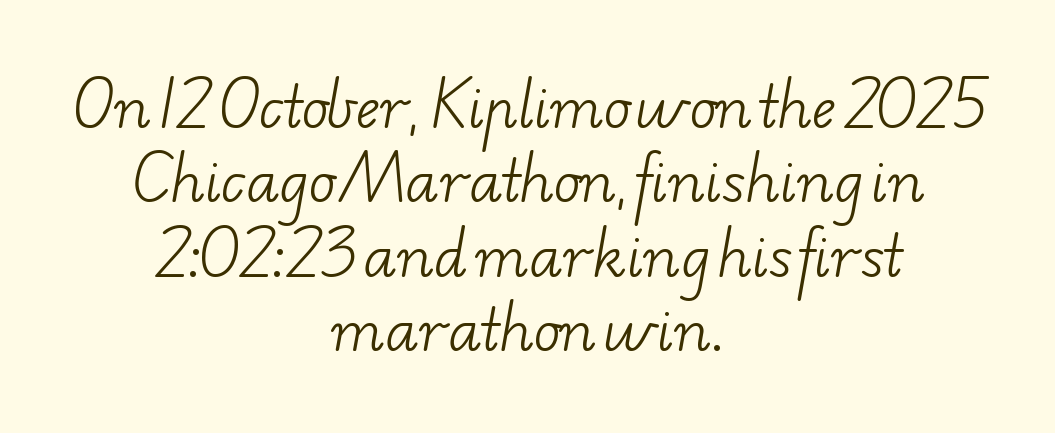
{"serif": "yes", "bold": "no", "weight": "light", "width": "wide", "stroke_contrast": "low", "x_height": "small", "monospaced": "no", "underline": "no", "align": "center", "line_spacing": "normal", "line_spacing_ratio": 1.33, "letter_spacing": "normal", "letter_spacing_em": 0.0, "glyph_px": 56}
